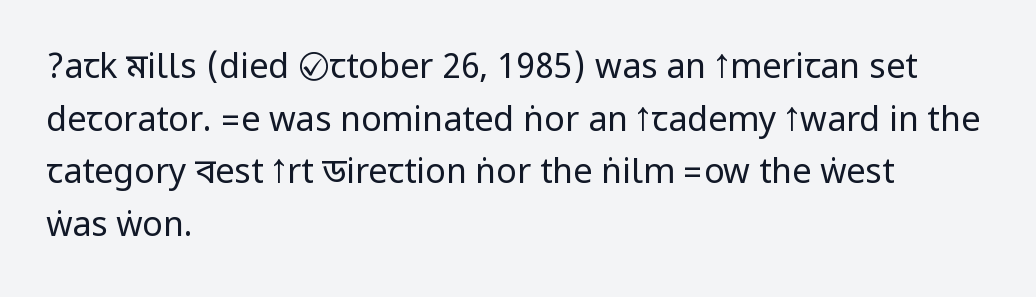
The image shows 34 px regular-weight, condensed sans-serif type, upright; set left-aligned, normal line spacing (1.55x), normal letter spacing, not underlined; low stroke contrast.
